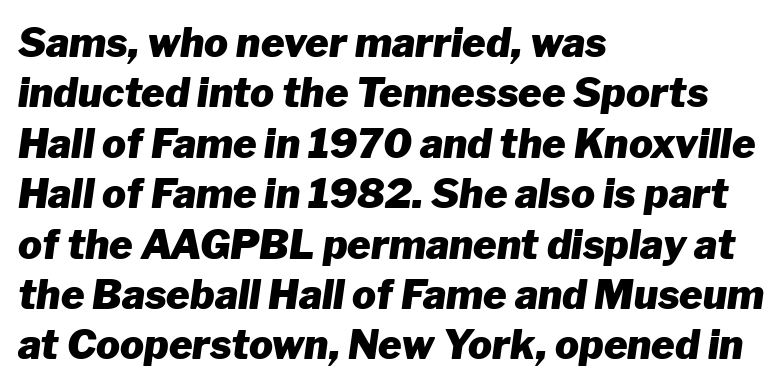
{"italic": "yes", "lean": "right", "slant_degrees": 8, "bold": "yes", "weight": "heavy", "width": "normal", "stroke_contrast": "low", "x_height": "medium", "monospaced": "no", "underline": "no", "align": "left", "line_spacing": "normal", "line_spacing_ratio": 1.26, "letter_spacing": "normal", "letter_spacing_em": 0.0, "glyph_px": 40}
